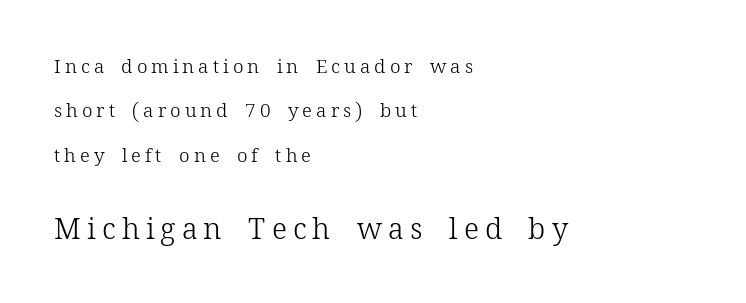
{"serif": "yes", "italic": "no", "bold": "no", "weight": "light", "width": "normal", "stroke_contrast": "low", "x_height": "medium", "monospaced": "no", "underline": "no", "align": "left", "line_spacing": "loose", "line_spacing_ratio": 2.33, "letter_spacing": "wide", "letter_spacing_em": 0.21, "larger_block": "second", "size_ratio": 1.53, "glyph_px": 29}
